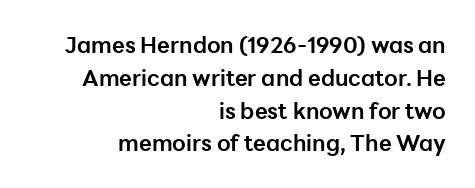
The image shows 22 px bold type, upright; set right-aligned, normal line spacing (1.49x), normal letter spacing, not underlined.
